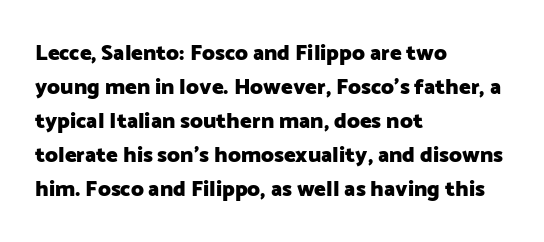
The lettering holds an erect, upright posture throughout. No word sits above an underline. Thick stems and heavy bowls — unmistakably bold. How are the letters spaced? Ordinarily, with no added tracking. Line beginnings align vertically; line endings do not.
